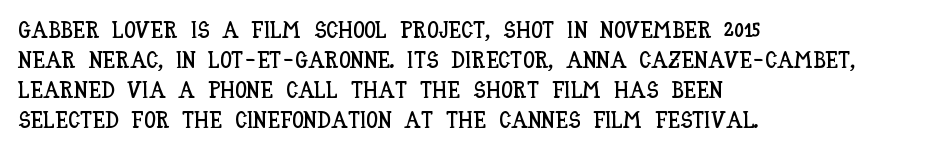
The image shows 23 px text type, upright; set left-aligned, normal line spacing (1.31x), normal letter spacing, not underlined.
